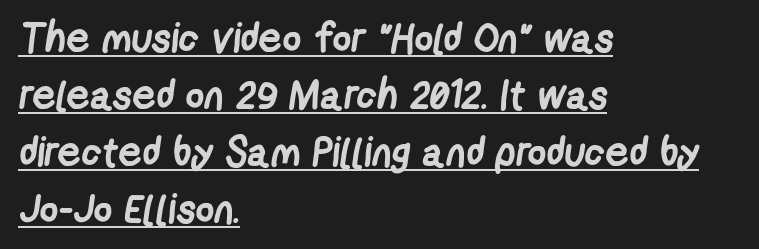
{"serif": "no", "bold": "yes", "weight": "semibold", "width": "condensed", "stroke_contrast": "low", "x_height": "medium", "monospaced": "no", "underline": "yes", "align": "left", "line_spacing": "normal", "line_spacing_ratio": 1.39, "letter_spacing": "normal", "letter_spacing_em": 0.0, "glyph_px": 41}
